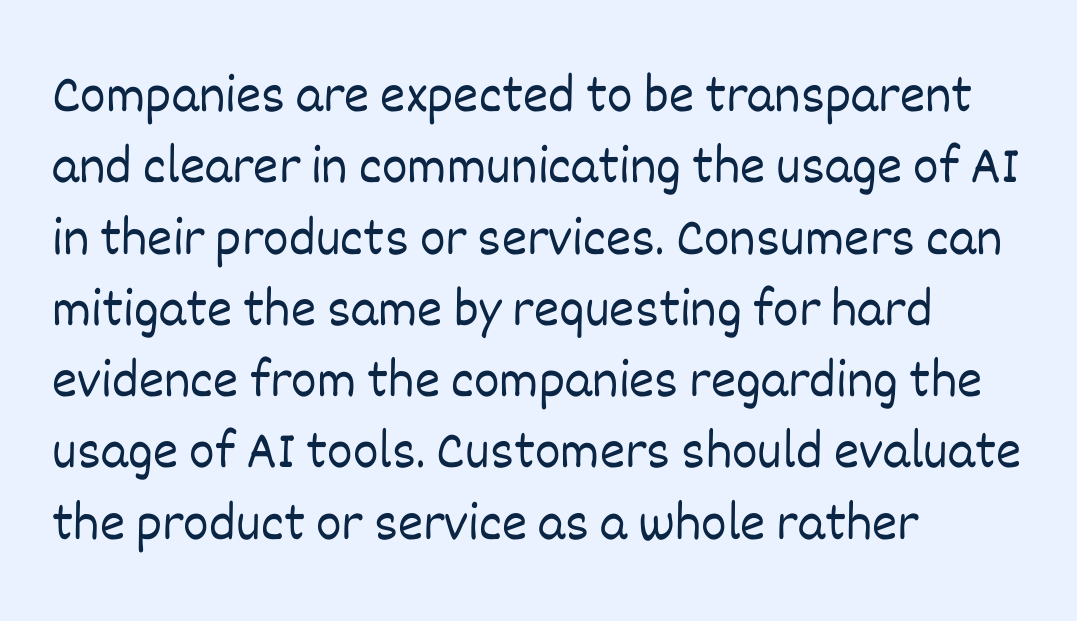
Q: Is the text bold? A: No.
Q: Is the text italic (slanted)? A: No, it is upright.
Q: Is the text underlined? A: No.
Q: How is the paragraph aligned? A: Left-aligned.
Q: Is the spacing between letters normal or unusually wide? A: Normal.
Q: Is the spacing between lines tight, normal or loose? A: Normal.
Q: Width (condensed, normal, or wide)? A: Normal.
Q: Stroke contrast? A: Low.
Q: x-height? A: Large.
Q: Monospaced? A: No.
